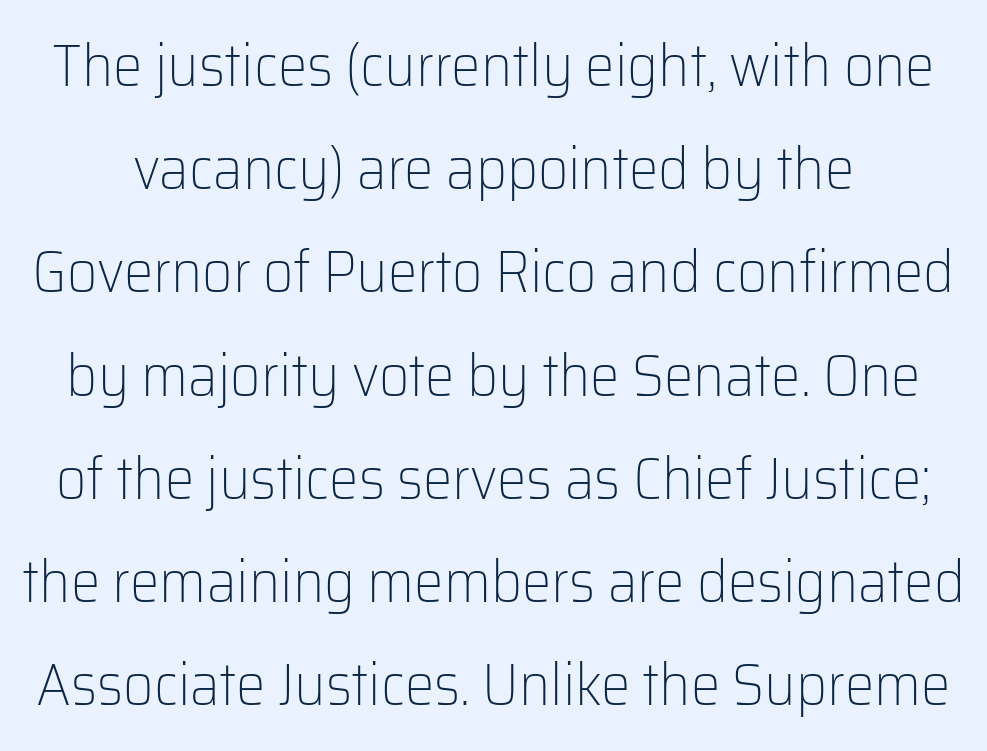
Classification — sans serif. Spacing verdict: proportional, widths tailored to each character. Characters follow at the spacing the type designer built in. Descenders are the only things crossing below the line. The face looks like a standard text weight, possibly lighter. Rendered with straight, roman letterforms.
